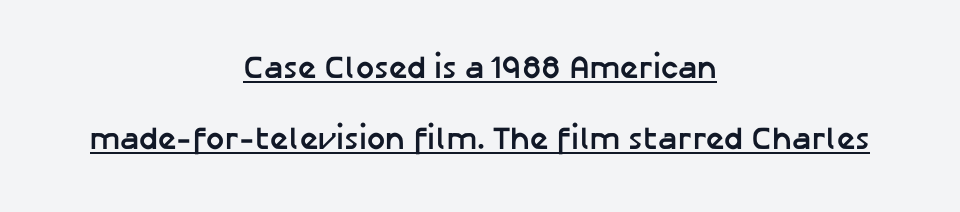
Q: Is the text bold? A: Yes.
Q: Is the text italic (slanted)? A: No, it is upright.
Q: Is the typeface a serif or a sans-serif typeface? A: Sans-serif.
Q: Is the text underlined? A: Yes.
Q: How is the paragraph aligned? A: Centered.
Q: Is the spacing between letters normal or unusually wide? A: Normal.
Q: Is the spacing between lines tight, normal or loose? A: Loose.
Q: Width (condensed, normal, or wide)? A: Normal.
Q: Stroke contrast? A: Low.
Q: x-height? A: Medium.
Q: Monospaced? A: No.
